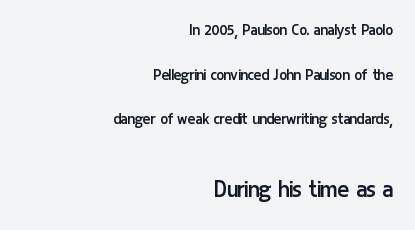
Does the leading feel generous? Absolutely, it's lavish. Does the bottom block carry the larger type? Yes, it does. Counters stay open thanks to moderate or lighter strokes. Posture: upright roman. Nobody drew a line under any word here. Alignment: flush right.
